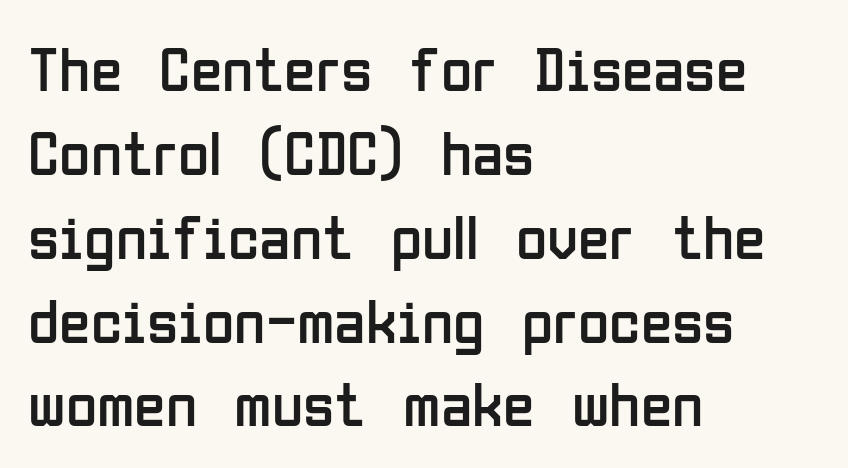
Q: Is the text bold? A: No.
Q: Is the text italic (slanted)? A: No, it is upright.
Q: Is the typeface a serif or a sans-serif typeface? A: Sans-serif.
Q: Is the text underlined? A: No.
Q: How is the paragraph aligned? A: Left-aligned.
Q: Is the spacing between letters normal or unusually wide? A: Normal.
Q: Is the spacing between lines tight, normal or loose? A: Normal.
Q: Width (condensed, normal, or wide)? A: Condensed.
Q: Stroke contrast? A: Low.
Q: x-height? A: Medium.
Q: Monospaced? A: No.
